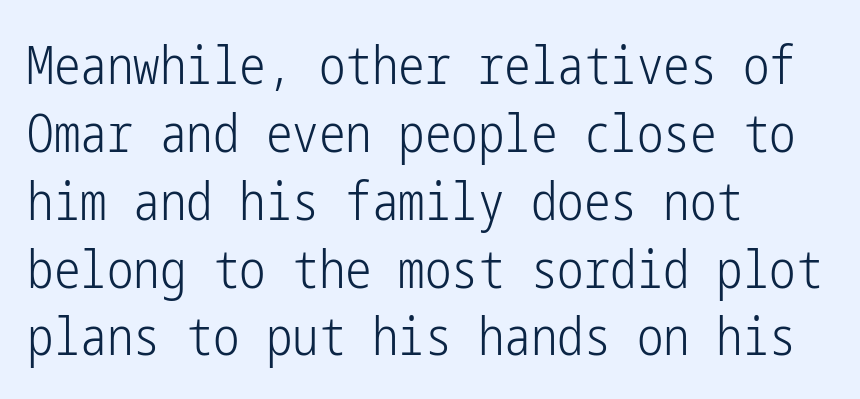
The image shows 53 px light, condensed sans-serif type, upright; set left-aligned, normal line spacing (1.28x), normal letter spacing, not underlined; low stroke contrast and a medium x-height.
